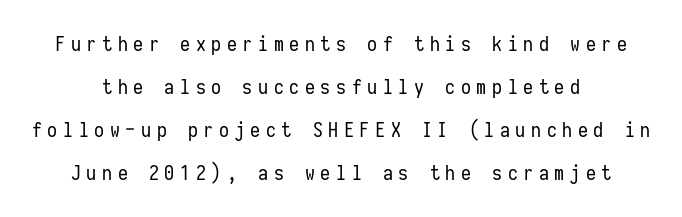
The image shows 20 px text type, upright; set centered, loose line spacing (2.15x), unusually wide letter spacing (+0.28 em), not underlined.
